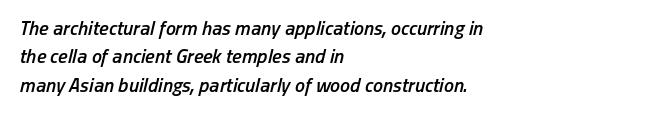
The image shows 20 px text type, italic (leaning right); set left-aligned, normal line spacing (1.42x), normal letter spacing, not underlined.
